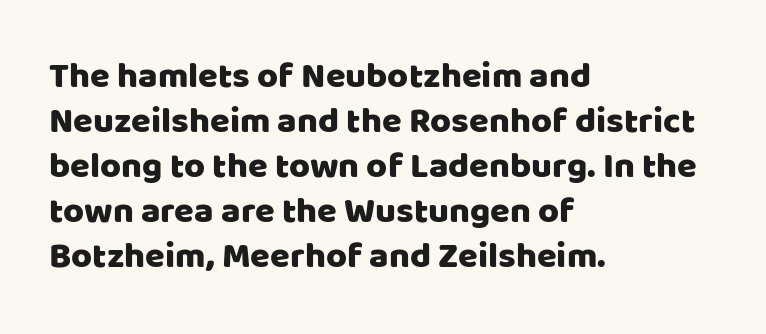
{"serif": "no", "italic": "no", "width": "normal", "stroke_contrast": "low", "x_height": "large", "monospaced": "no", "underline": "no", "align": "left", "line_spacing": "normal", "line_spacing_ratio": 1.25, "letter_spacing": "normal", "letter_spacing_em": 0.0, "glyph_px": 36}
